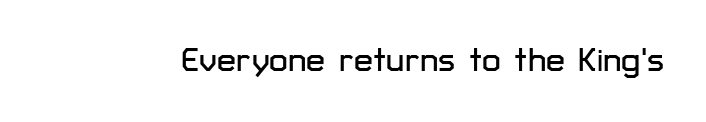
Look at the bottom of the vertical strokes: they stop flat, with no serifs. Just letters on the line, the space beneath them empty. A typesetter would call this proportional, since set widths differ per character. The lettering holds an erect, upright posture throughout. The horizontal fit of the characters is conventional and even.
